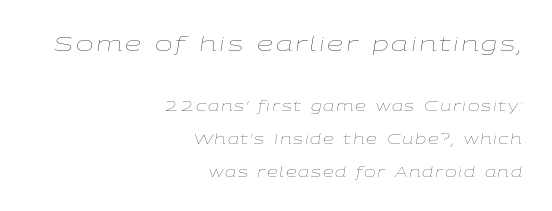
{"italic": "yes", "lean": "right", "slant_degrees": 9, "bold": "no", "underline": "no", "align": "right", "line_spacing": "loose", "line_spacing_ratio": 2.37, "larger_block": "first", "size_ratio": 1.5, "glyph_px": 21}
